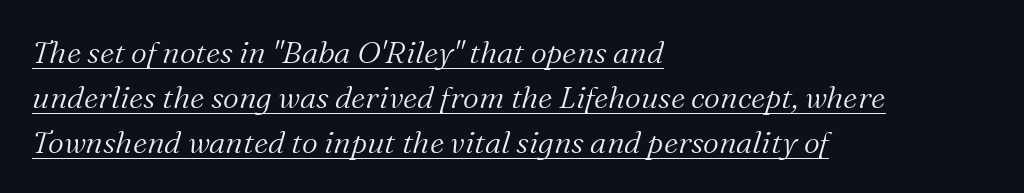
{"serif": "yes", "italic": "yes", "lean": "right", "slant_degrees": 16, "bold": "no", "weight": "light", "width": "normal", "stroke_contrast": "medium", "x_height": "medium", "monospaced": "no", "underline": "yes", "align": "left", "line_spacing": "normal", "line_spacing_ratio": 1.45, "letter_spacing": "normal", "letter_spacing_em": 0.0, "glyph_px": 31}
